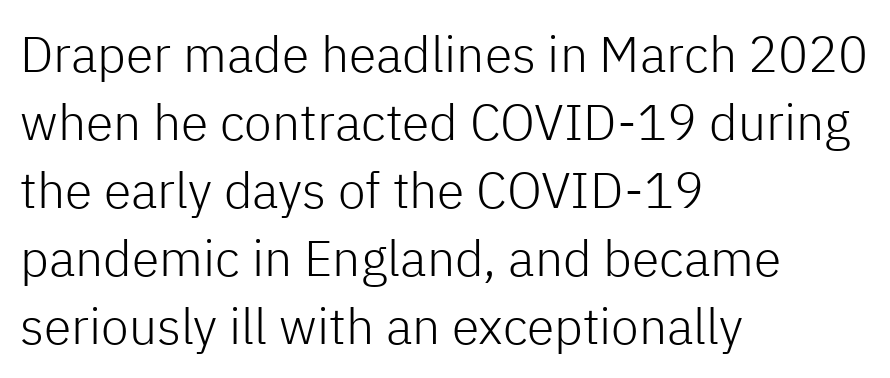
Successive baselines arrive at the customary interval. Proportional: the letters do not fall into vertical columns. The paragraph shown leans on its left margin. Ordinary non-slanted type is in use. Stems and bowls with no extra thickness — not bold. Honestly, there is no underline to notice here at all.
